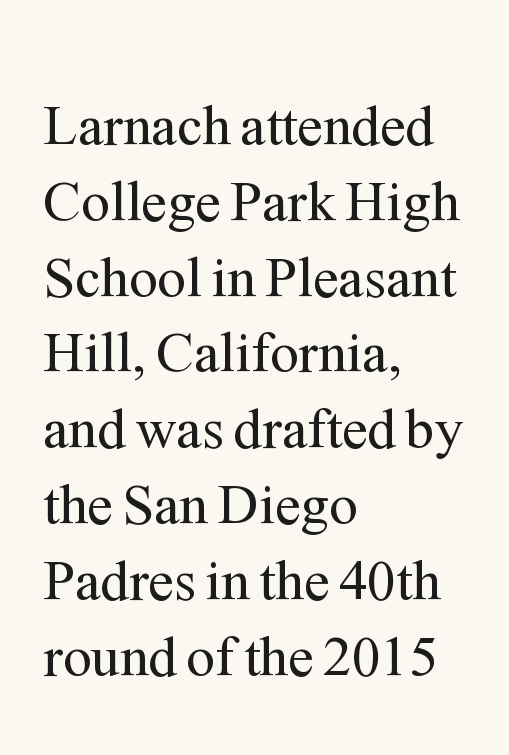
The image shows 57 px regular-weight serif type, upright; set left-aligned, normal line spacing (1.33x), normal letter spacing, not underlined; medium stroke contrast and a medium x-height.
